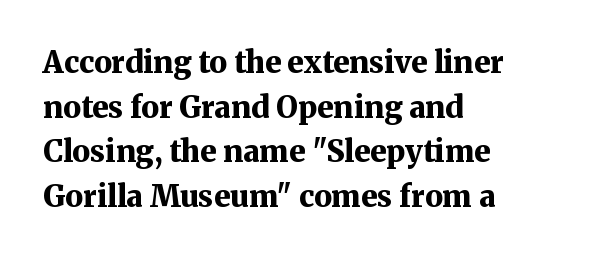
Q: Is the text bold? A: Yes.
Q: Is the text italic (slanted)? A: No, it is upright.
Q: Is the typeface a serif or a sans-serif typeface? A: Serif.
Q: Is the text underlined? A: No.
Q: How is the paragraph aligned? A: Left-aligned.
Q: Is the spacing between letters normal or unusually wide? A: Normal.
Q: Is the spacing between lines tight, normal or loose? A: Normal.
Q: Width (condensed, normal, or wide)? A: Normal.
Q: Stroke contrast? A: Medium.
Q: x-height? A: Medium.
Q: Monospaced? A: No.
